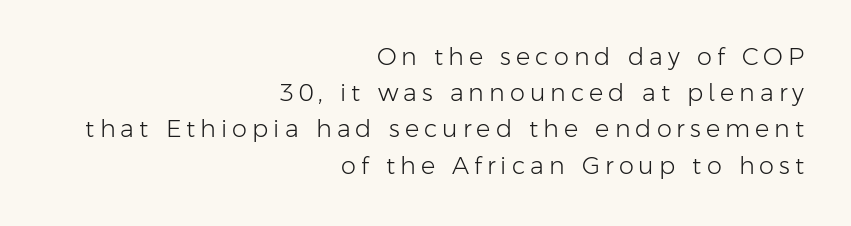
No chunkiness to these letters — they're not bold. Spacing between characters has been opened up far beyond the box default. Students, observe: this is what conventionally led text looks like. The string is rendered with underlining switched off. This is roman type, the default non-slanted kind.
